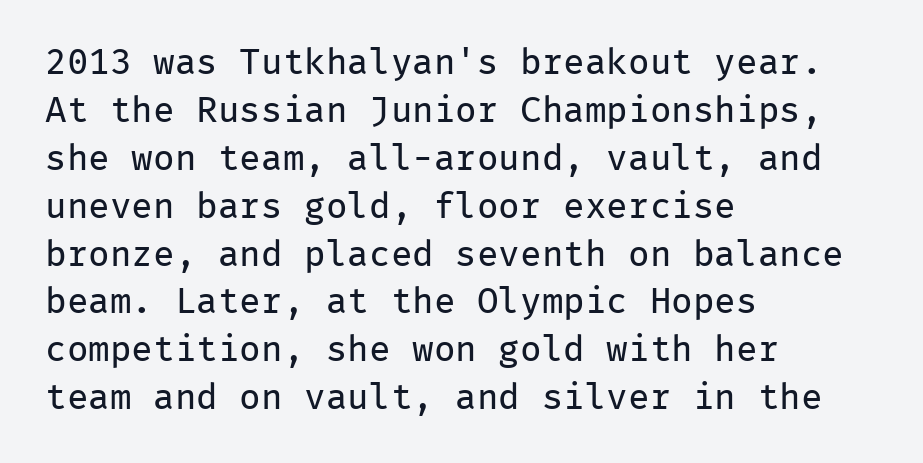
{"serif": "no", "italic": "no", "bold": "no", "weight": "regular", "width": "normal", "stroke_contrast": "low", "x_height": "medium", "monospaced": "yes", "underline": "no", "align": "left", "line_spacing": "normal", "line_spacing_ratio": 1.33, "letter_spacing": "normal", "letter_spacing_em": 0.0, "glyph_px": 36}
